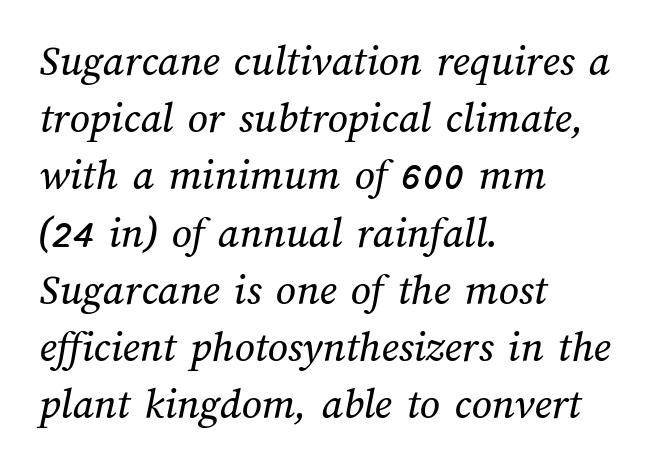
Nothing unusual about the tracking: characters are spaced as the font intends. Every row of glyphs begins at an identical x-position on the left. Beneath every word, the page is bare. The block of text has a typical density, with ordinary space between rows.
